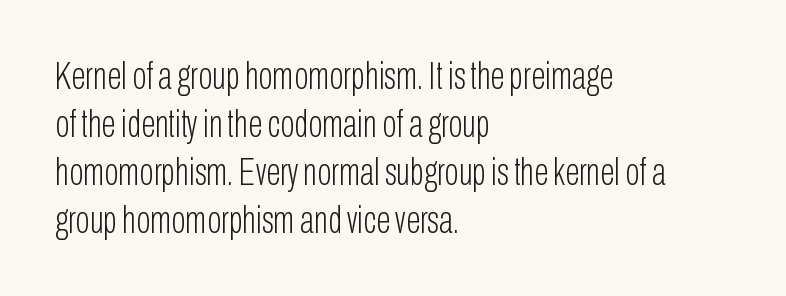
{"serif": "no", "italic": "no", "bold": "no", "weight": "light", "width": "condensed", "stroke_contrast": "low", "x_height": "medium", "monospaced": "no", "underline": "no", "align": "left", "line_spacing": "normal", "line_spacing_ratio": 1.26, "letter_spacing": "normal", "letter_spacing_em": 0.0, "glyph_px": 38}
